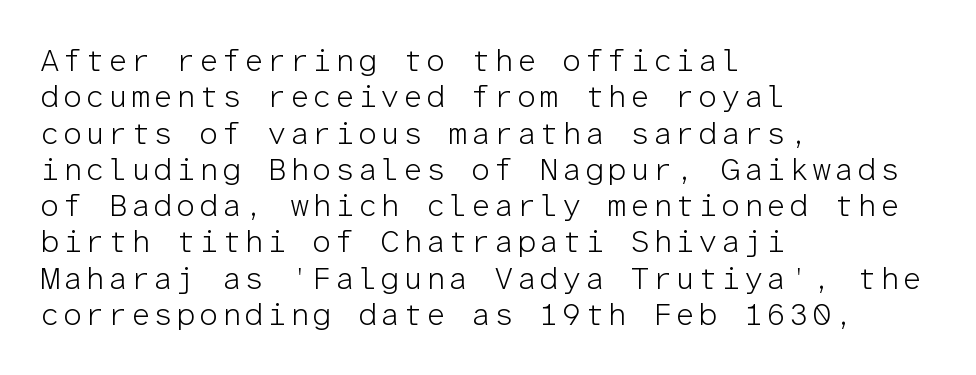
{"serif": "no", "italic": "no", "bold": "no", "weight": "light", "width": "normal", "stroke_contrast": "low", "x_height": "medium", "monospaced": "yes", "underline": "no", "align": "left", "line_spacing_ratio": 1.17, "glyph_px": 31}
